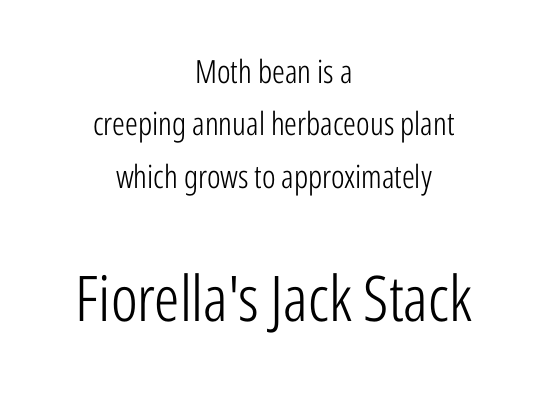
Q: Is the text bold? A: No.
Q: Is the text italic (slanted)? A: No, it is upright.
Q: Is the typeface a serif or a sans-serif typeface? A: Sans-serif.
Q: Is the text underlined? A: No.
Q: How is the paragraph aligned? A: Centered.
Q: Is the spacing between letters normal or unusually wide? A: Normal.
Q: Is the spacing between lines tight, normal or loose? A: Normal.
Q: Which block of text is set in a larger size, the first (top) or the second (bottom)? A: The second (bottom) one.
Q: Width (condensed, normal, or wide)? A: Condensed.
Q: Stroke contrast? A: Low.
Q: x-height? A: Medium.
Q: Monospaced? A: No.
